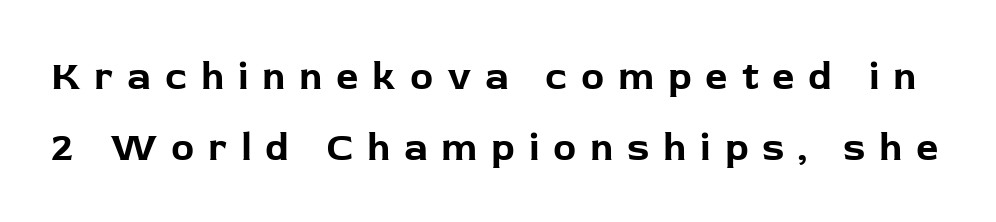
{"serif": "no", "italic": "no", "bold": "yes", "weight": "bold", "width": "normal", "stroke_contrast": "low", "x_height": "medium", "monospaced": "no", "underline": "no", "line_spacing_ratio": 1.83, "letter_spacing": "wide", "letter_spacing_em": 0.35, "glyph_px": 39}
